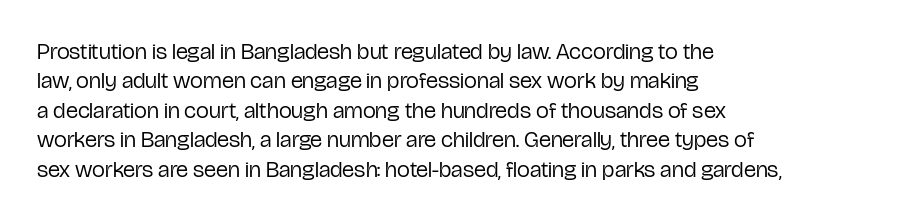
The image shows 23 px text type, upright; set left-aligned, normal line spacing (1.28x), normal letter spacing, not underlined.
